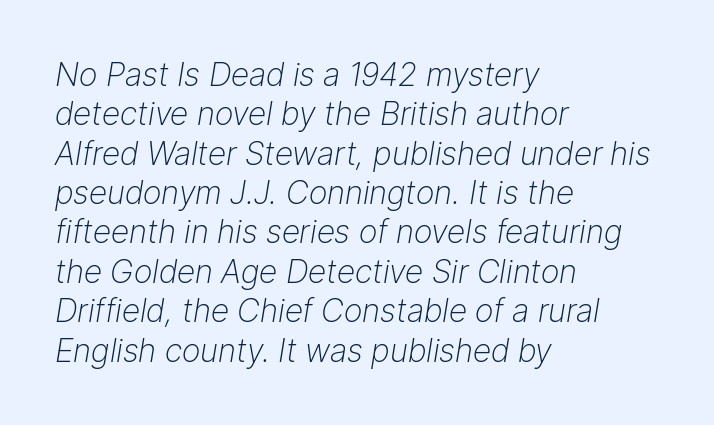
Q: Is the text bold? A: No.
Q: Is the text italic (slanted)? A: Yes, it leans right by about 9 degrees.
Q: Is the text underlined? A: No.
Q: How is the paragraph aligned? A: Left-aligned.
Q: Is the spacing between letters normal or unusually wide? A: Normal.
Q: Width (condensed, normal, or wide)? A: Normal.
Q: Stroke contrast? A: Low.
Q: x-height? A: Medium.
Q: Monospaced? A: No.
